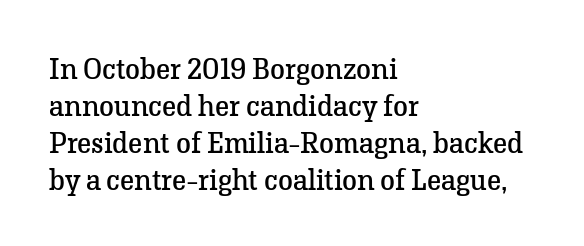
Posture: upright roman. Spacing verdict: proportional, widths tailored to each character. Where is the straight margin? On the left. Weight: not bold — regular or lighter.
